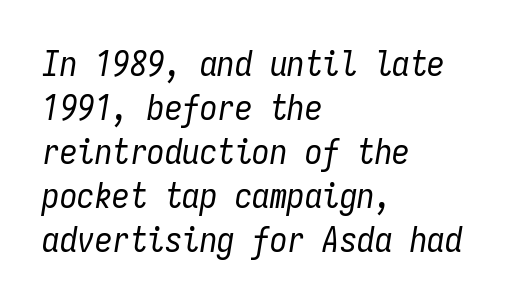
{"italic": "yes", "lean": "right", "slant_degrees": 9, "bold": "no", "weight": "regular", "width": "condensed", "stroke_contrast": "low", "x_height": "medium", "monospaced": "yes", "underline": "no", "align": "left", "line_spacing": "normal", "line_spacing_ratio": 1.26, "letter_spacing": "normal", "letter_spacing_em": 0.0, "glyph_px": 35}
